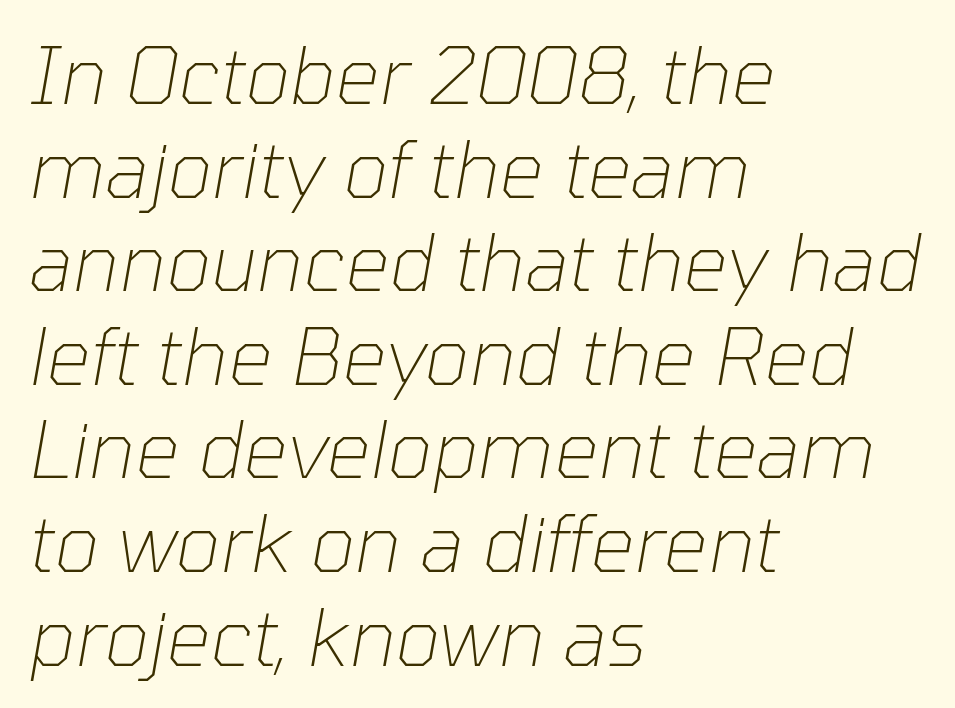
{"italic": "yes", "lean": "right", "slant_degrees": 10, "bold": "no", "weight": "thin", "width": "normal", "stroke_contrast": "low", "x_height": "medium", "monospaced": "no", "underline": "no", "align": "left", "line_spacing_ratio": 1.2, "letter_spacing": "normal", "letter_spacing_em": 0.0, "glyph_px": 78}
